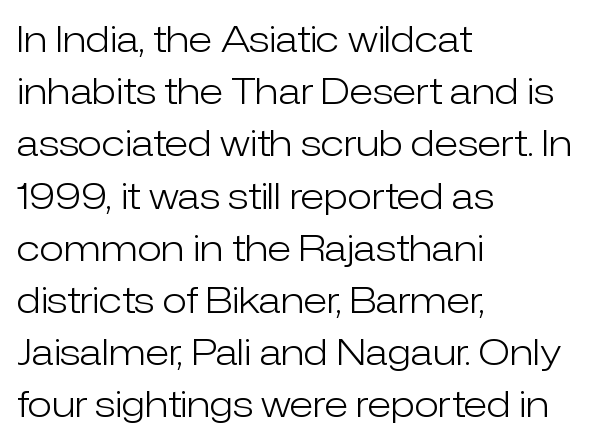
The image shows 36 px light sans-serif type, upright; set left-aligned, normal line spacing (1.45x), normal letter spacing, not underlined; low stroke contrast and a medium x-height.
